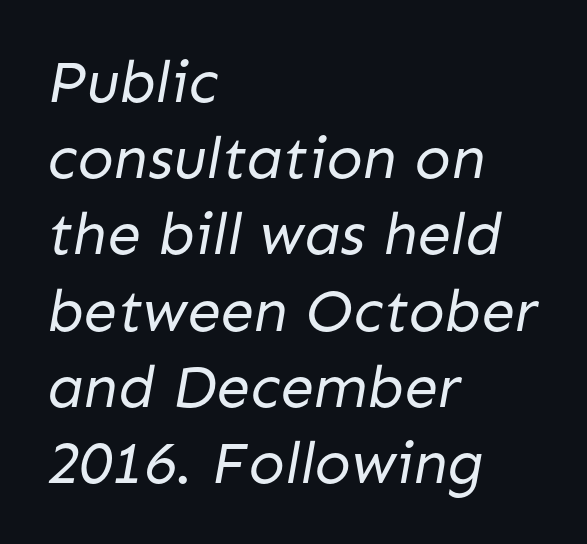
The image shows 60 px regular-weight sans-serif type; set left-aligned, normal line spacing (1.27x), normal letter spacing, not underlined; low stroke contrast and a medium x-height.
